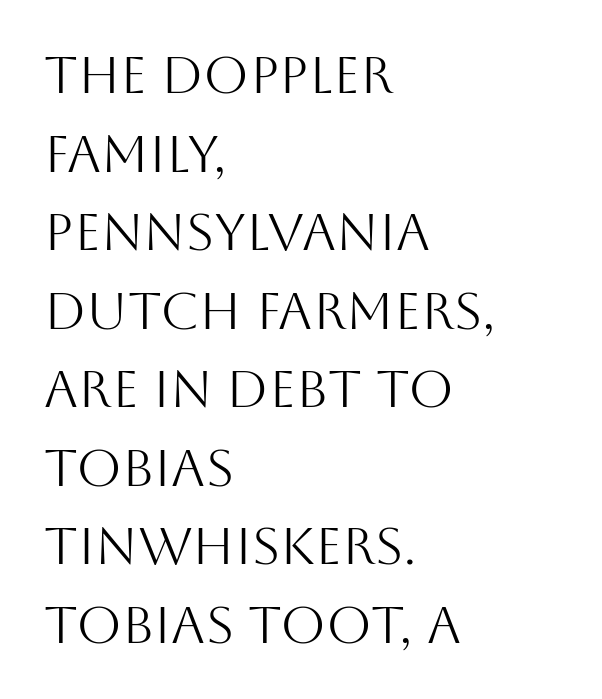
{"serif": "no", "italic": "no", "bold": "no", "weight": "light", "width": "normal", "stroke_contrast": "medium", "x_height": "large", "monospaced": "no", "underline": "no", "align": "left", "line_spacing": "normal", "line_spacing_ratio": 1.51, "letter_spacing": "normal", "letter_spacing_em": 0.0, "glyph_px": 52}
